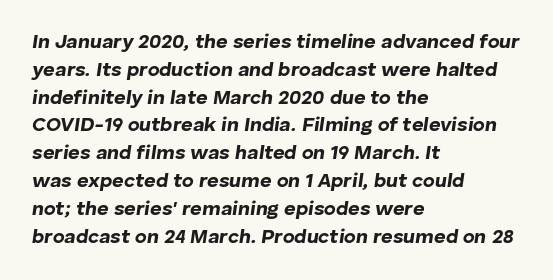
Q: Is the text bold? A: Yes.
Q: Is the text italic (slanted)? A: Yes, it leans right by about 8 degrees.
Q: Is the text underlined? A: No.
Q: How is the paragraph aligned? A: Left-aligned.
Q: Is the spacing between letters normal or unusually wide? A: Normal.
Q: Is the spacing between lines tight, normal or loose? A: Normal.
